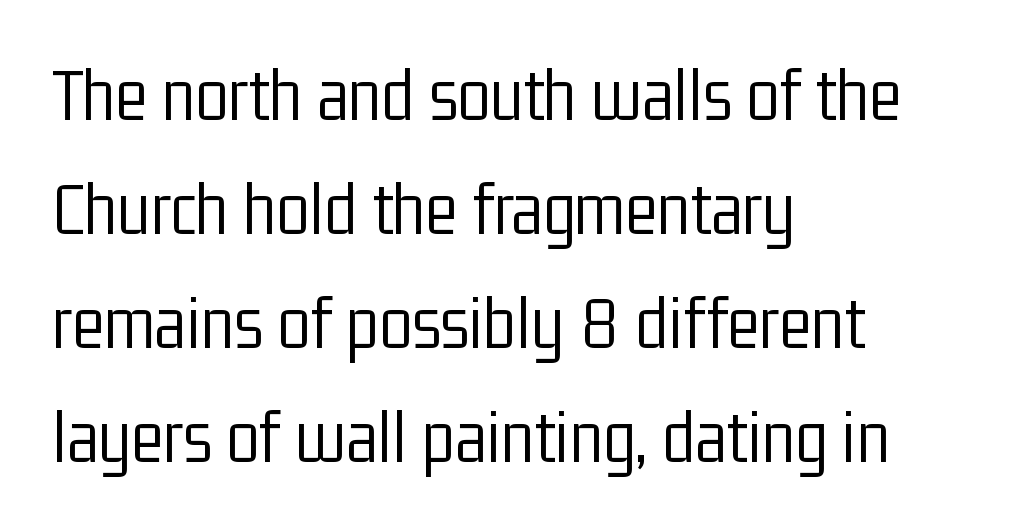
This rendering leaves character spacing at its baseline value. The rendering anchors every line to the left-hand side. Ascenders rise straight up at ninety degrees. Varying glyph widths throughout — classic text-font behaviour. The rendering shows plain stroke endings on the letterforms — a sans-serif design. Bare-footed words on every line.
